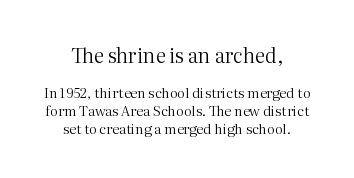
The line-height multiplier appears to be the usual default. No heavy texture on the line: the type isn't bold. Horizontal alignment here is central, giving a formal, balanced look. No word sits above an underline.
